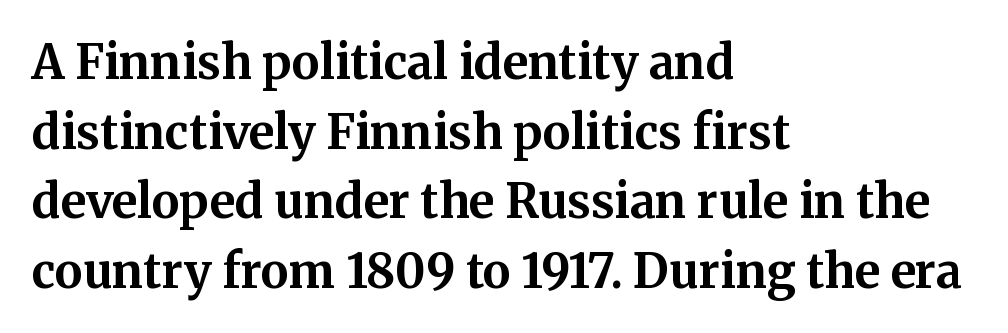
{"serif": "yes", "italic": "no", "bold": "yes", "weight": "bold", "width": "normal", "stroke_contrast": "medium", "x_height": "medium", "monospaced": "no", "underline": "no", "align": "left", "line_spacing": "normal", "line_spacing_ratio": 1.48, "letter_spacing": "normal", "letter_spacing_em": 0.0, "glyph_px": 47}
